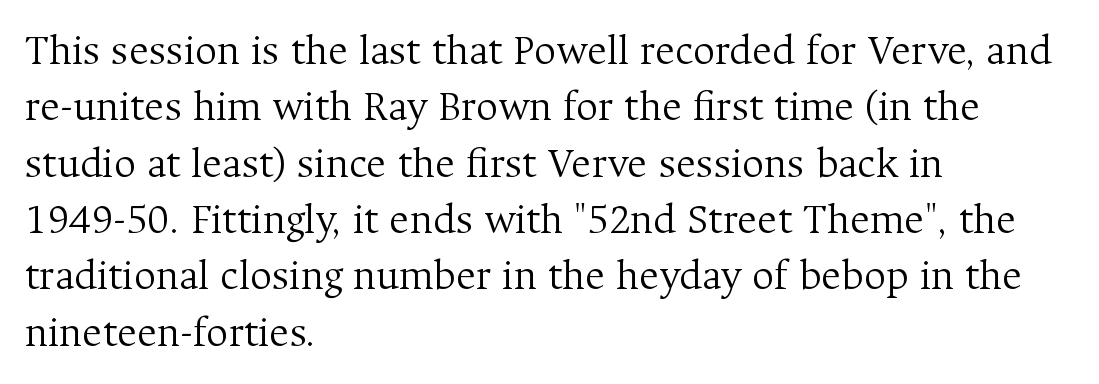
{"serif": "yes", "italic": "no", "bold": "no", "weight": "light", "width": "normal", "stroke_contrast": "medium", "x_height": "medium", "monospaced": "no", "underline": "no", "align": "left", "line_spacing": "normal", "line_spacing_ratio": 1.31, "letter_spacing": "normal", "letter_spacing_em": 0.0, "glyph_px": 43}
